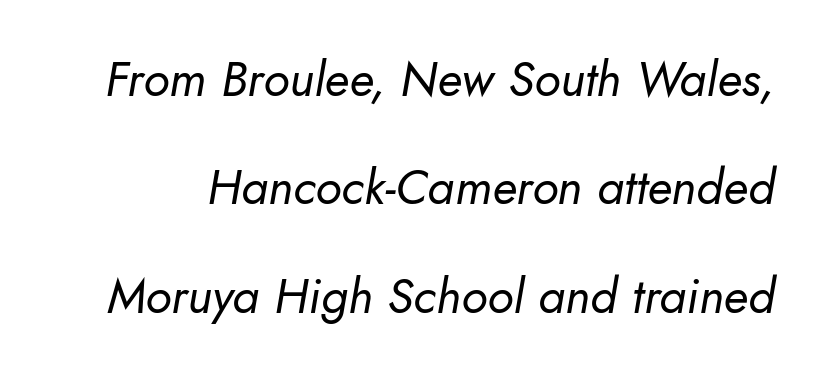
The image shows 49 px regular-weight type, italic (leaning right); set loose line spacing (2.21x), normal letter spacing, not underlined; low stroke contrast and a small x-height.
